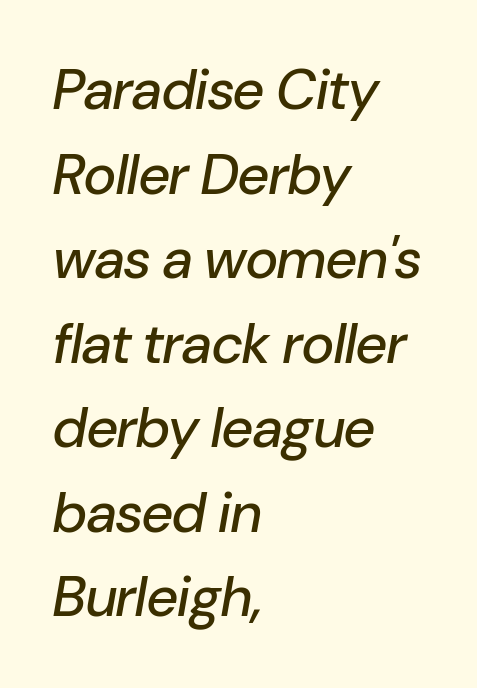
Type without underlining. Observe the ordinary spacing: letters are neighbours, not strangers. In terms of leading, this rendering sits right in the middle. The lettering tilts uniformly, giving the passage an italic look. A student would call this left alignment; a typographer would say flush left, rag right. Each letter keeps its own natural width here, so spacing adapts to shape.
